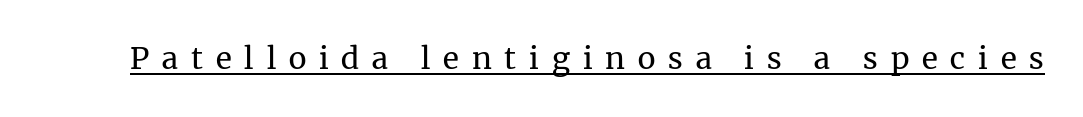
Q: Is the text bold? A: No.
Q: Is the text italic (slanted)? A: No, it is upright.
Q: Is the typeface a serif or a sans-serif typeface? A: Serif.
Q: Is the text underlined? A: Yes.
Q: Is the spacing between letters normal or unusually wide? A: Unusually wide.
Q: Width (condensed, normal, or wide)? A: Normal.
Q: Stroke contrast? A: Medium.
Q: x-height? A: Medium.
Q: Monospaced? A: No.
